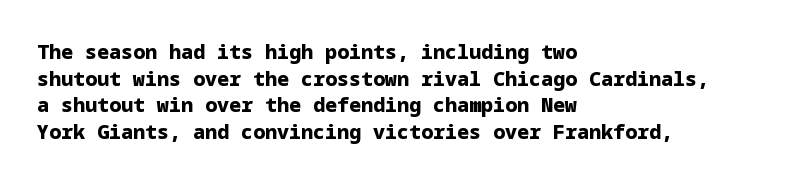
Q: Is the text bold? A: Yes.
Q: Is the text italic (slanted)? A: No, it is upright.
Q: Is the text underlined? A: No.
Q: How is the paragraph aligned? A: Left-aligned.
Q: Is the spacing between letters normal or unusually wide? A: Normal.
Q: Is the spacing between lines tight, normal or loose? A: Normal.
